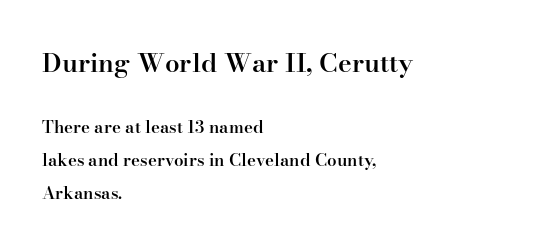
Q: Is the text bold? A: Semi-bold.
Q: Is the text italic (slanted)? A: No, it is upright.
Q: Is the text underlined? A: No.
Q: How is the paragraph aligned? A: Left-aligned.
Q: Is the spacing between letters normal or unusually wide? A: Normal.
Q: Is the spacing between lines tight, normal or loose? A: Loose.
Q: Which block of text is set in a larger size, the first (top) or the second (bottom)? A: The first (top) one.
